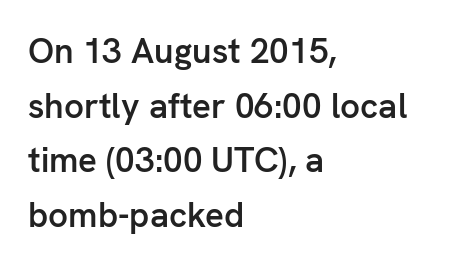
{"serif": "no", "italic": "no", "bold": "semi", "weight": "semibold", "width": "normal", "stroke_contrast": "low", "x_height": "medium", "monospaced": "no", "underline": "no", "align": "left", "line_spacing": "normal", "line_spacing_ratio": 1.56, "letter_spacing": "normal", "letter_spacing_em": 0.0, "glyph_px": 35}
